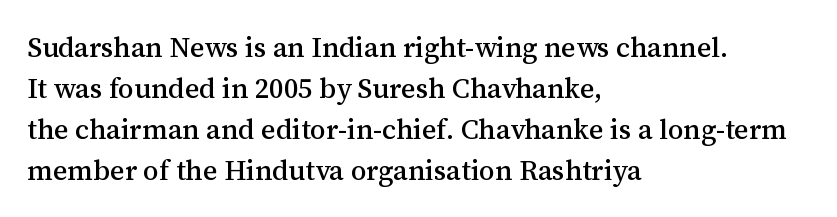
Little horizontal feet cap the strokes, marking this as serif type. Students, note that the glyphs here touch the page at normal intervals. The words here are not underlined. Vertically, the passage feels balanced, rows spaced as you'd expect. Does the lettering tilt? It doesn't — this is upright.
